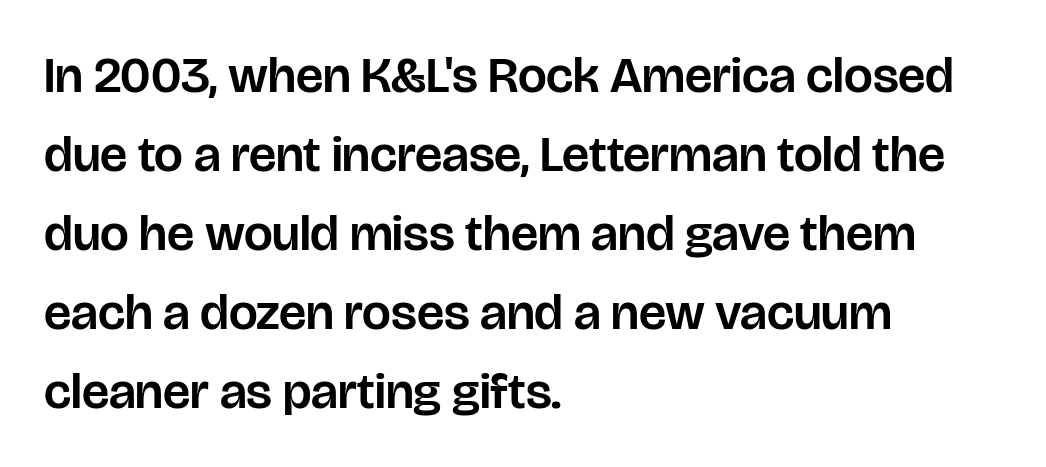
Q: Is the text italic (slanted)? A: No, it is upright.
Q: Is the typeface a serif or a sans-serif typeface? A: Sans-serif.
Q: Is the text underlined? A: No.
Q: How is the paragraph aligned? A: Left-aligned.
Q: Is the spacing between letters normal or unusually wide? A: Normal.
Q: Is the spacing between lines tight, normal or loose? A: Normal.
Q: Width (condensed, normal, or wide)? A: Normal.
Q: Stroke contrast? A: Low.
Q: x-height? A: Large.
Q: Monospaced? A: No.
